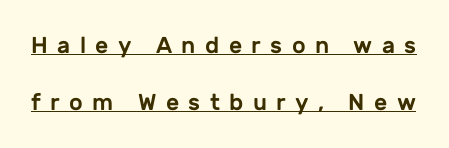
Q: Is the text italic (slanted)? A: No, it is upright.
Q: Is the text underlined? A: Yes.
Q: Is the spacing between letters normal or unusually wide? A: Unusually wide.
Q: Is the spacing between lines tight, normal or loose? A: Loose.
